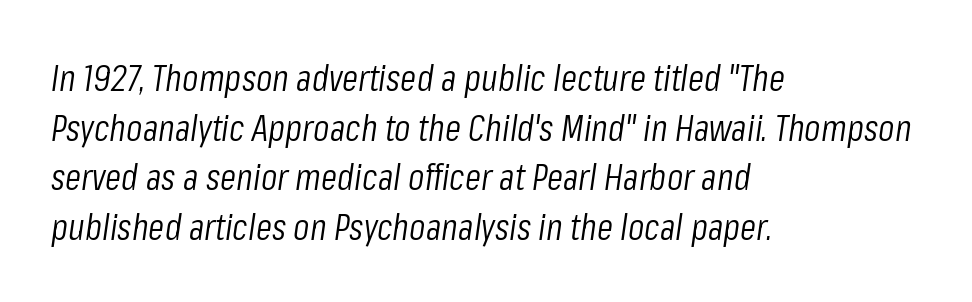
{"italic": "yes", "lean": "right", "slant_degrees": 8, "bold": "no", "weight": "light", "width": "condensed", "stroke_contrast": "low", "x_height": "medium", "monospaced": "no", "underline": "no", "align": "left", "line_spacing": "normal", "line_spacing_ratio": 1.34, "letter_spacing": "normal", "letter_spacing_em": 0.0, "glyph_px": 37}
